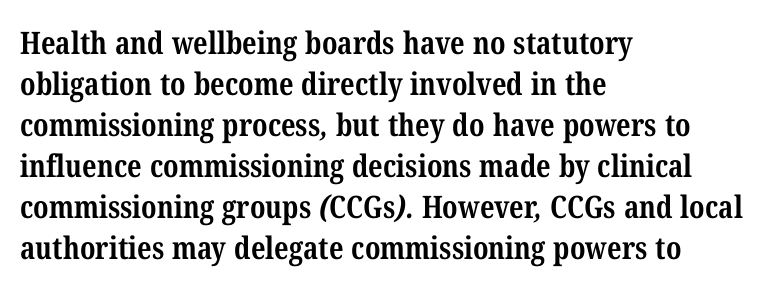
The image shows 31 px bold, condensed serif type; set left-aligned, normal line spacing (1.32x), normal letter spacing, not underlined; medium stroke contrast and a medium x-height.
